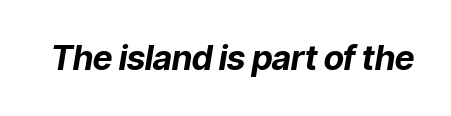
The image shows 34 px bold type, italic (leaning right); set normal letter spacing, not underlined; low stroke contrast and a medium x-height.
